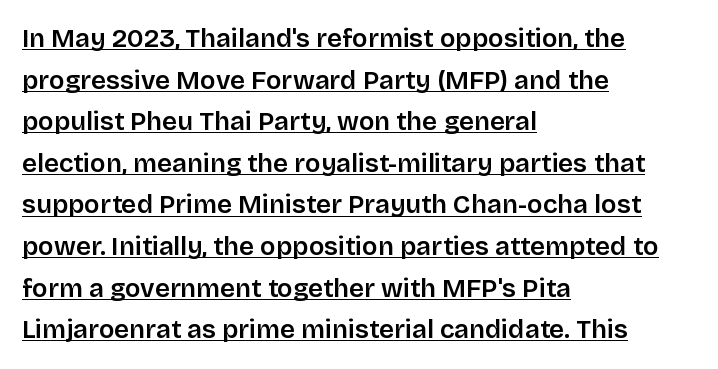
The image shows 26 px text type, upright; set left-aligned, normal line spacing (1.6x), normal letter spacing, underlined.
